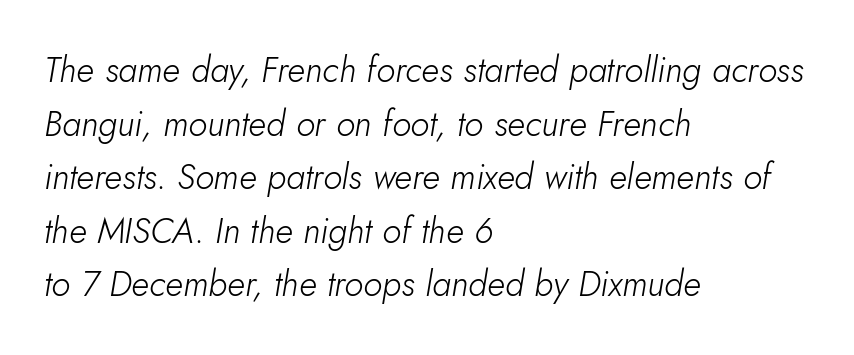
Counters stay open thanks to moderate or lighter strokes. The typography opts for an oblique posture over an upright one. The rag falls on the right side of this text block. The words here are not underlined. In terms of letterspacing, this is plain default setting.
